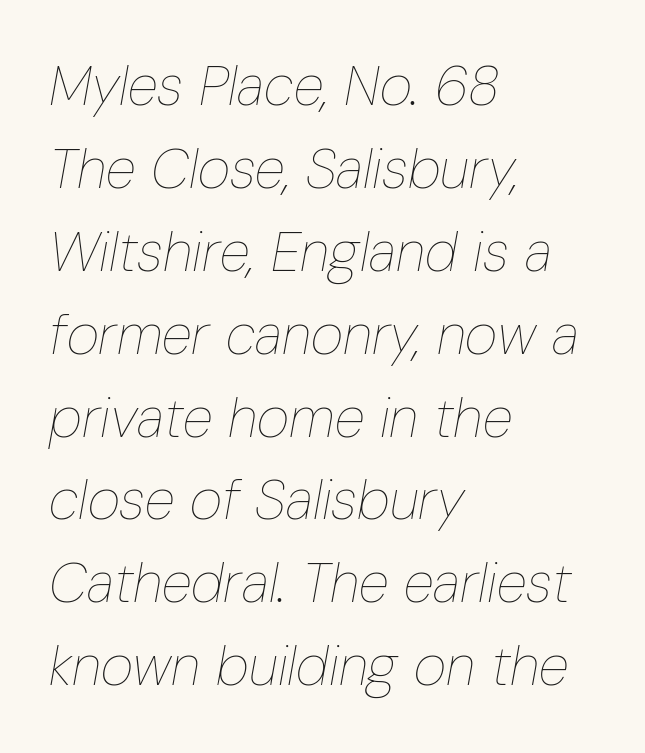
Q: Is the text bold? A: No.
Q: Is the text italic (slanted)? A: Yes, it leans right by about 10 degrees.
Q: Is the text underlined? A: No.
Q: How is the paragraph aligned? A: Left-aligned.
Q: Is the spacing between letters normal or unusually wide? A: Normal.
Q: Is the spacing between lines tight, normal or loose? A: Normal.
Q: Width (condensed, normal, or wide)? A: Condensed.
Q: Stroke contrast? A: Low.
Q: x-height? A: Medium.
Q: Monospaced? A: No.
